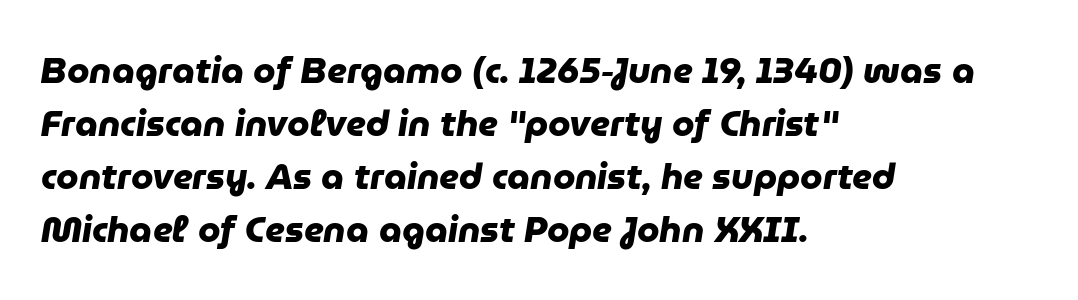
{"serif": "no", "bold": "yes", "weight": "heavy", "width": "normal", "stroke_contrast": "low", "x_height": "medium", "monospaced": "no", "underline": "no", "align": "left", "line_spacing": "normal", "line_spacing_ratio": 1.47, "letter_spacing": "normal", "letter_spacing_em": 0.0, "glyph_px": 36}
